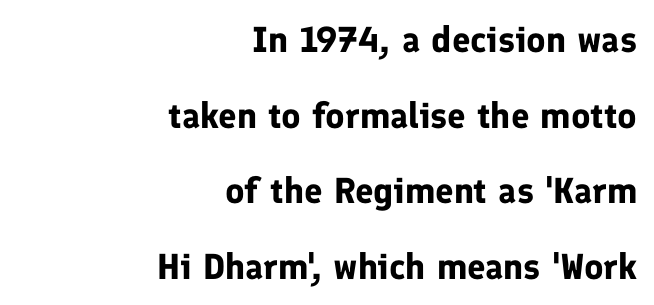
Q: Is the text bold? A: Yes.
Q: Is the text italic (slanted)? A: No, it is upright.
Q: Is the typeface a serif or a sans-serif typeface? A: Sans-serif.
Q: Is the text underlined? A: No.
Q: How is the paragraph aligned? A: Right-aligned.
Q: Is the spacing between letters normal or unusually wide? A: Normal.
Q: Is the spacing between lines tight, normal or loose? A: Loose.
Q: Width (condensed, normal, or wide)? A: Normal.
Q: Stroke contrast? A: Low.
Q: x-height? A: Medium.
Q: Monospaced? A: No.
